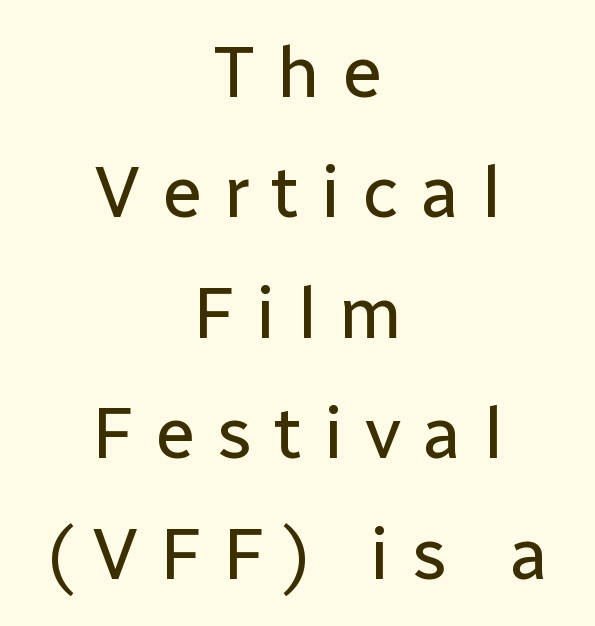
The passage shown is typed in a proportional face where columns would drift. Counters stay open thanks to moderate or lighter strokes. Beneath every word, the page is bare. The letters carry no serifs — their stems end cleanly without finishing strokes.
